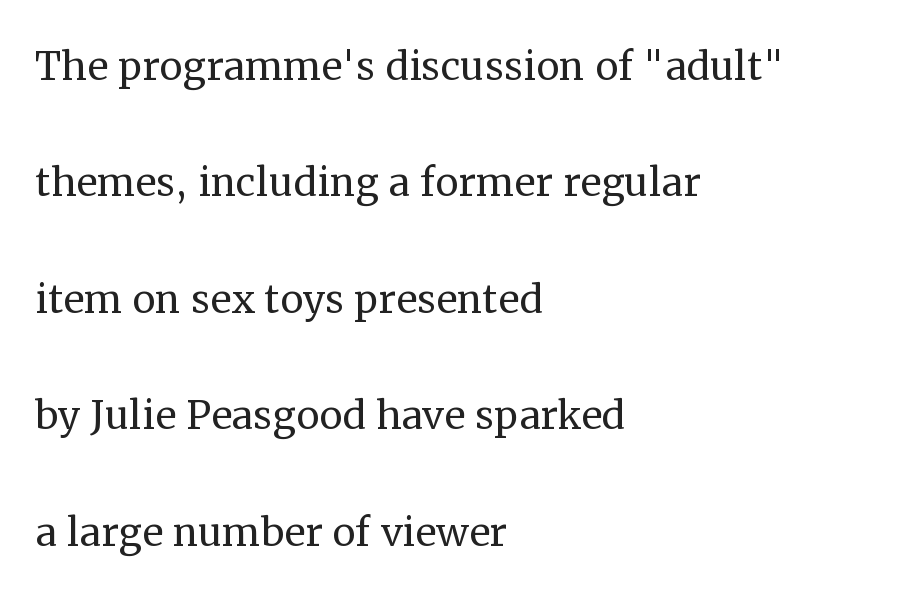
Notice the wide empty band between every row — that's loose leading. Does the copy run flush right? No — it runs flush left. The typeface has the unassuming heft of standard copy or less. Rendered with straight, roman letterforms. Serif or sans? Serif — the stroke terminals have little feet.
